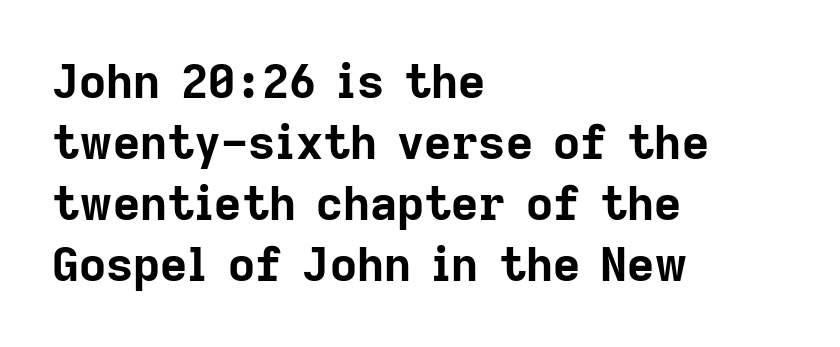
Is this a sans? Yes — the strokes have no serifs. The letters stand upright; this is a roman face. Character widths vary here, with narrow letters taking less room than wide ones. Casual observation: everything's shoved over to the left. Default kerning and tracking; the words read as compact shapes. The passage shown is not underscored anywhere.
